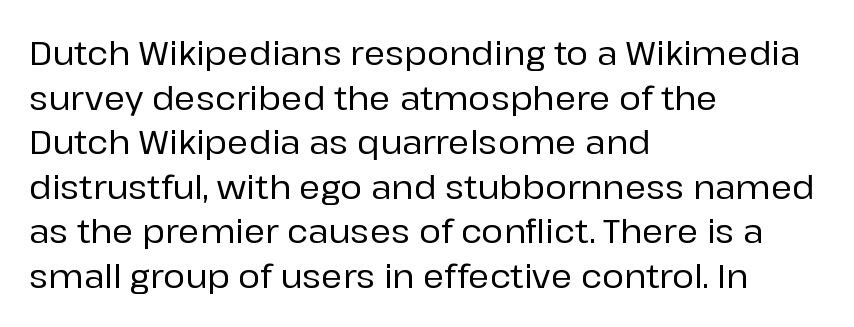
Q: Is the text italic (slanted)? A: No, it is upright.
Q: Is the typeface a serif or a sans-serif typeface? A: Sans-serif.
Q: Is the text underlined? A: No.
Q: How is the paragraph aligned? A: Left-aligned.
Q: Is the spacing between letters normal or unusually wide? A: Normal.
Q: Is the spacing between lines tight, normal or loose? A: Normal.
Q: Width (condensed, normal, or wide)? A: Normal.
Q: Stroke contrast? A: Low.
Q: x-height? A: Medium.
Q: Monospaced? A: No.
